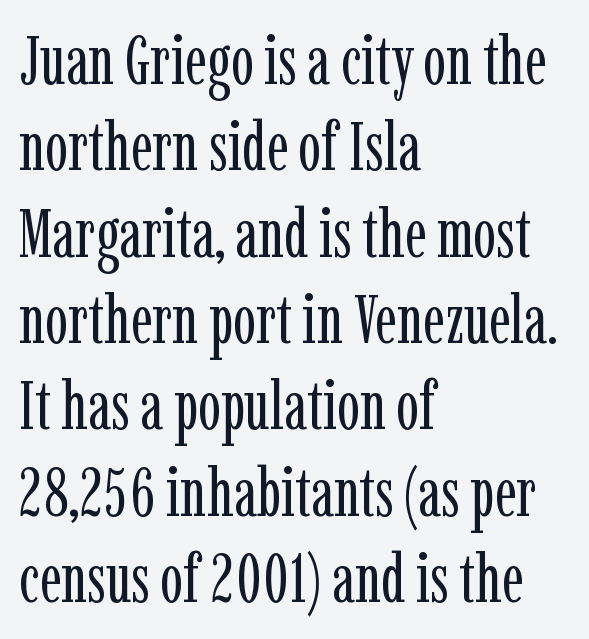
{"serif": "yes", "italic": "no", "bold": "no", "weight": "regular", "width": "condensed", "stroke_contrast": "low", "x_height": "medium", "monospaced": "no", "underline": "no", "align": "left", "line_spacing": "normal", "line_spacing_ratio": 1.27, "letter_spacing": "normal", "letter_spacing_em": 0.0, "glyph_px": 68}
